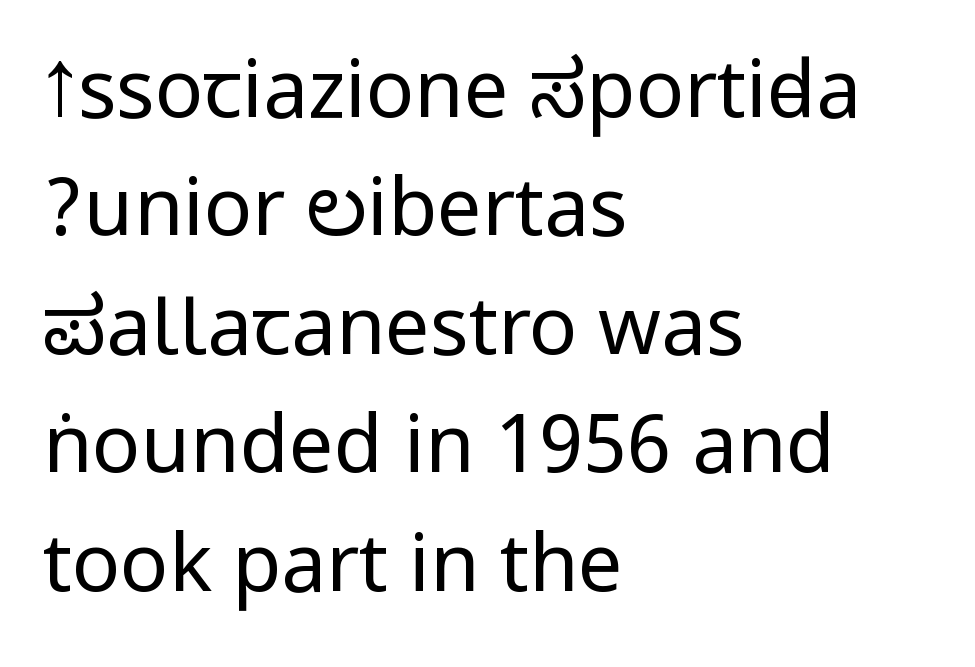
The image shows 80 px regular-weight, condensed sans-serif type, upright; set left-aligned, normal line spacing (1.48x), normal letter spacing, not underlined; low stroke contrast.
